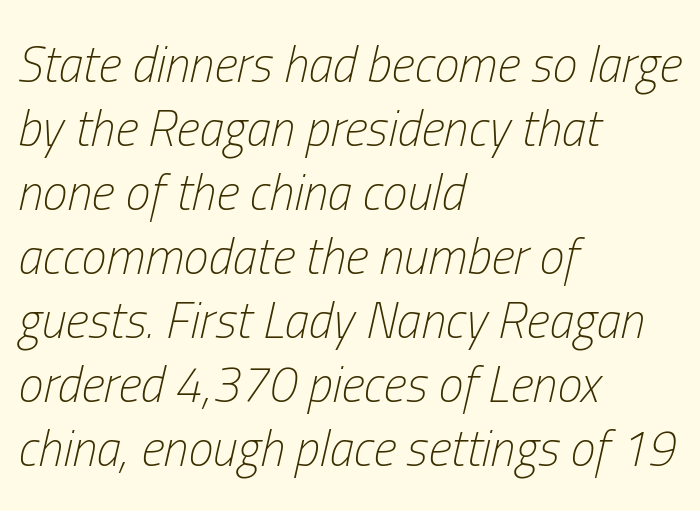
{"italic": "yes", "lean": "right", "slant_degrees": 13, "bold": "no", "weight": "light", "width": "condensed", "stroke_contrast": "low", "x_height": "medium", "monospaced": "no", "underline": "no", "align": "left", "line_spacing": "normal", "line_spacing_ratio": 1.28, "letter_spacing": "normal", "letter_spacing_em": 0.0, "glyph_px": 50}
